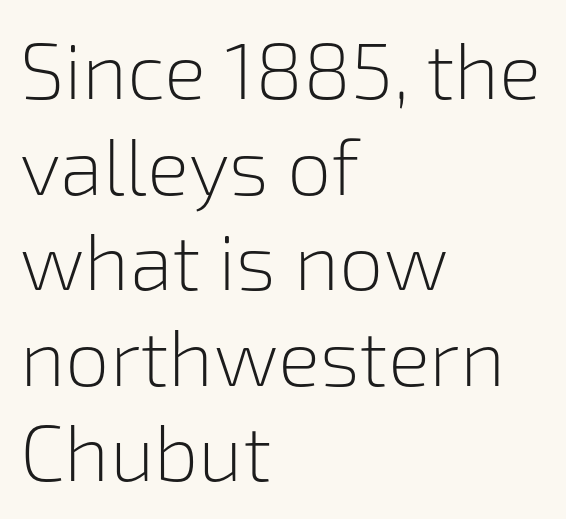
Do the letters lean? They stand straight. The strip under each line holds only bare page. Where is the straight margin? On the left. Is the type heavy? It reads as light-to-regular instead.
